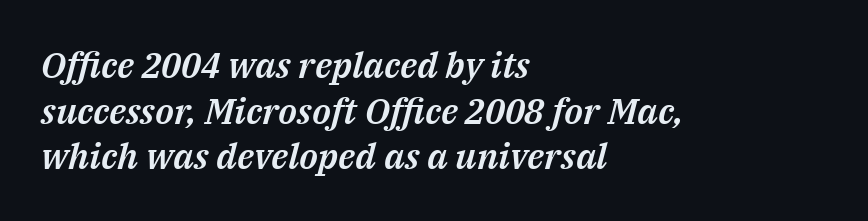
Q: Is the text italic (slanted)? A: Yes, it leans right by about 14 degrees.
Q: Is the text underlined? A: No.
Q: How is the paragraph aligned? A: Left-aligned.
Q: Is the spacing between letters normal or unusually wide? A: Normal.
Q: Is the spacing between lines tight, normal or loose? A: Normal.
Q: Width (condensed, normal, or wide)? A: Normal.
Q: Stroke contrast? A: Medium.
Q: x-height? A: Medium.
Q: Monospaced? A: No.
